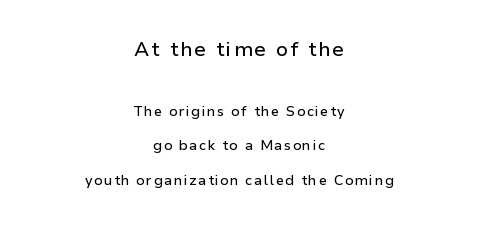
{"italic": "no", "underline": "no", "align": "center", "line_spacing": "loose", "line_spacing_ratio": 2.48, "larger_block": "first", "size_ratio": 1.43, "glyph_px": 20}
